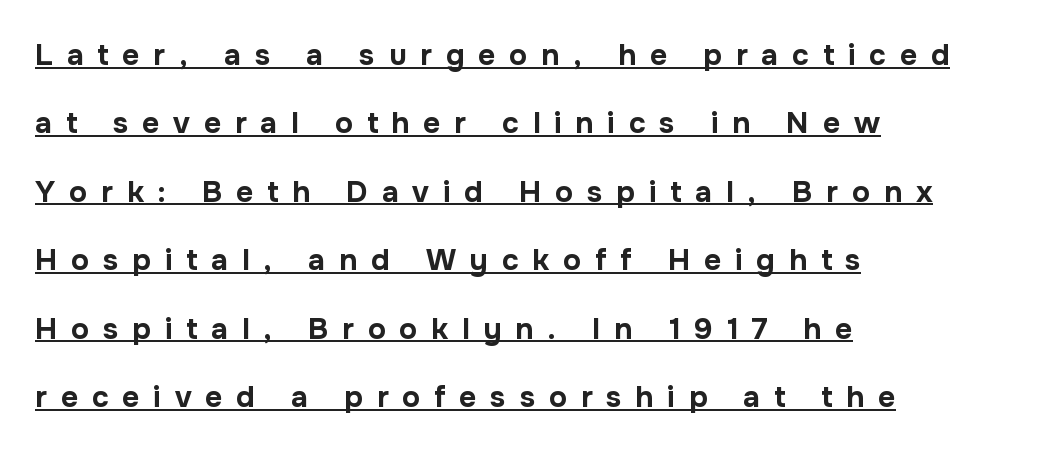
{"serif": "no", "italic": "no", "bold": "yes", "weight": "bold", "width": "normal", "stroke_contrast": "low", "x_height": "medium", "monospaced": "no", "underline": "yes", "align": "left", "line_spacing": "loose", "line_spacing_ratio": 2.28, "letter_spacing": "wide", "letter_spacing_em": 0.46, "glyph_px": 30}
